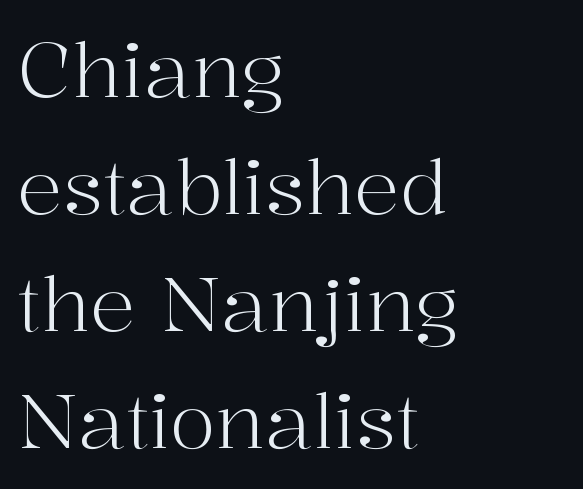
The axis of the letterforms is exactly vertical. How would I describe the line gaps? Plain and ordinary. Unmarked baselines from the first word to the last. The rendering uses natural spacing where letterforms have individual widths.
